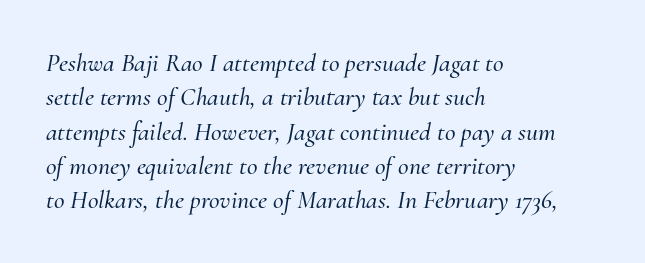
Yep, that's italic — everything's leaning. Visually the block forms a straight wall on the left and a jagged coastline on the right. The gaps between neighbouring characters are ordinary and unremarkable. The space beneath each line is pristine and unruled. Regular leading.
